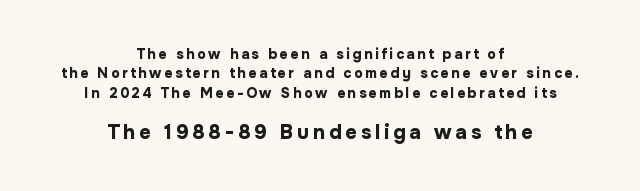
{"italic": "no", "bold": "yes", "underline": "no", "align": "center", "line_spacing": "normal", "line_spacing_ratio": 1.38, "larger_block": "second", "size_ratio": 1.43, "glyph_px": 20}
